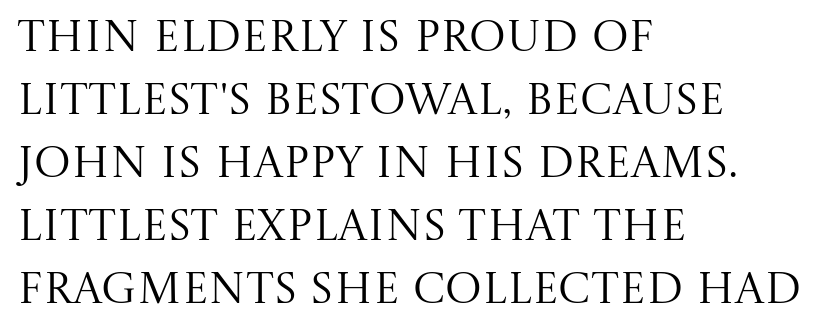
{"serif": "yes", "italic": "no", "bold": "no", "weight": "regular", "width": "normal", "stroke_contrast": "medium", "x_height": "large", "monospaced": "no", "underline": "no", "align": "left", "line_spacing": "normal", "line_spacing_ratio": 1.43, "letter_spacing": "normal", "letter_spacing_em": 0.0, "glyph_px": 44}
